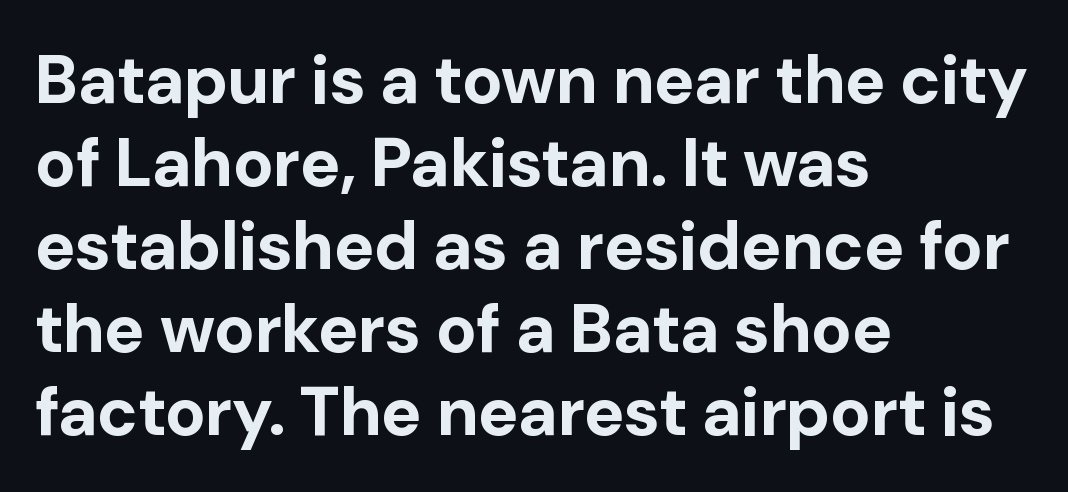
The image shows 68 px bold sans-serif type, upright; set left-aligned, line spacing 1.22x, normal letter spacing, not underlined; low stroke contrast and a medium x-height.
